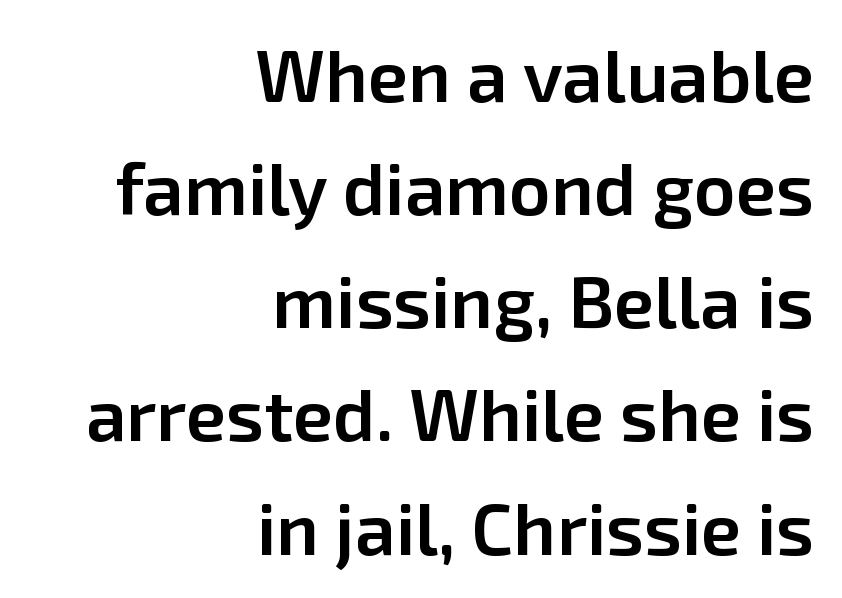
The image shows 73 px semibold sans-serif type, upright; set right-aligned, normal line spacing (1.55x), normal letter spacing, not underlined; low stroke contrast and a medium x-height.
